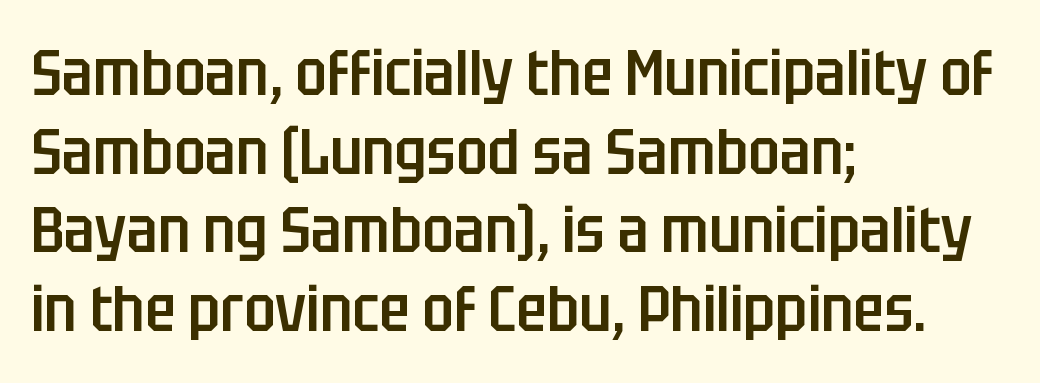
The image shows 64 px semibold, condensed sans-serif type, upright; set left-aligned, line spacing 1.23x, normal letter spacing, not underlined; low stroke contrast and a large x-height.
